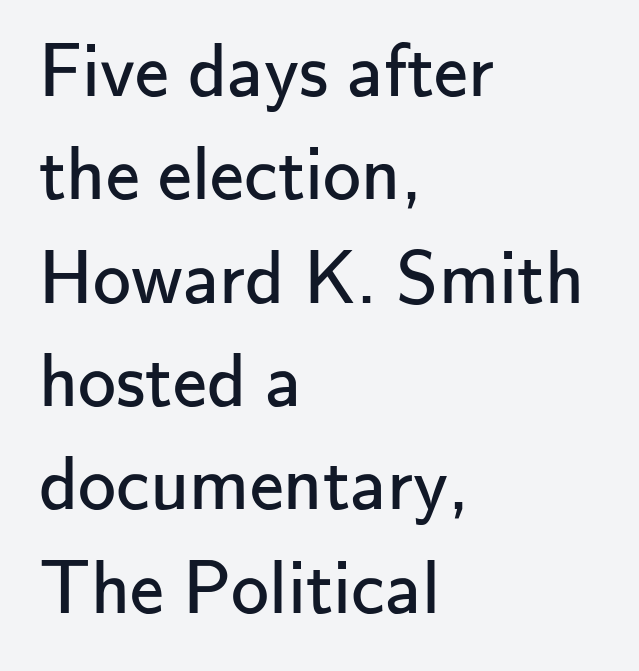
The image shows 76 px regular-weight sans-serif type, upright; set left-aligned, normal line spacing (1.36x), normal letter spacing, not underlined; low stroke contrast and a small x-height.
